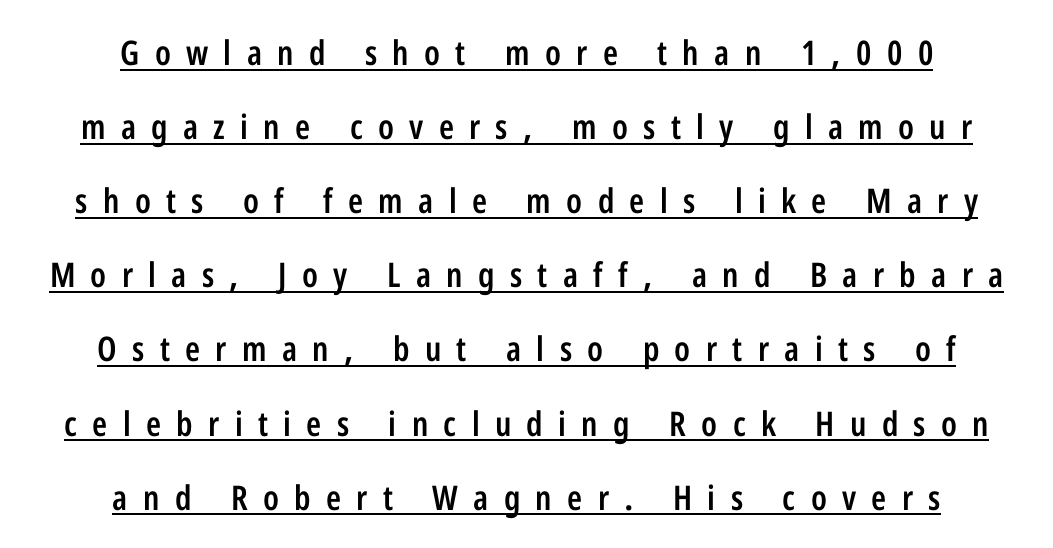
{"serif": "no", "italic": "no", "bold": "semi", "weight": "semibold", "width": "condensed", "stroke_contrast": "low", "x_height": "medium", "monospaced": "no", "underline": "yes", "align": "center", "line_spacing": "loose", "line_spacing_ratio": 2.18, "letter_spacing": "wide", "letter_spacing_em": 0.45, "glyph_px": 34}
